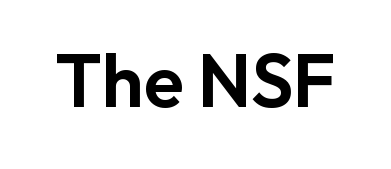
This is sans-serif lettering, the kind often seen on screens and signage. Nobody touched the tracking dial on this one. Clear beneath every line of the passage. Quick note: not italic, upright. This sample has the flowing, uneven cadence of proportional lettering.
